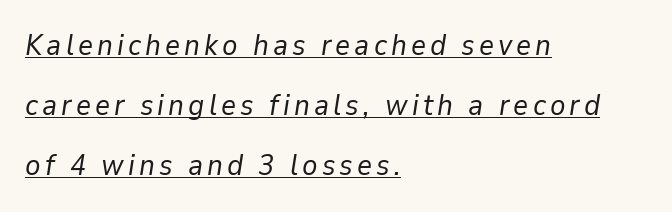
{"italic": "yes", "lean": "right", "slant_degrees": 9, "bold": "no", "weight": "regular", "width": "normal", "stroke_contrast": "low", "x_height": "medium", "monospaced": "no", "underline": "yes", "align": "left", "line_spacing": "loose", "line_spacing_ratio": 2.07, "glyph_px": 29}
